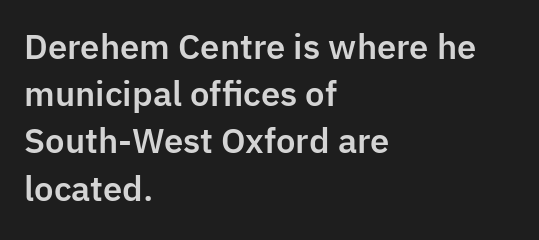
The image shows 33 px sans-serif type, upright; set left-aligned, normal line spacing (1.43x), normal letter spacing, not underlined; low stroke contrast and a medium x-height.
